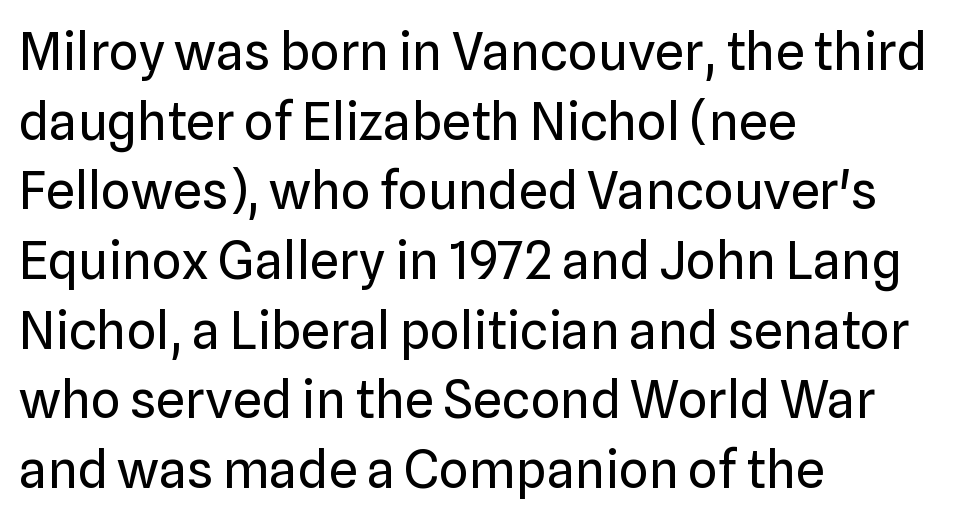
This rendering leaves character spacing at its baseline value. Where is the straight margin? On the left. The foot of each line stays bare and open. This sample has the flowing, uneven cadence of proportional lettering.
